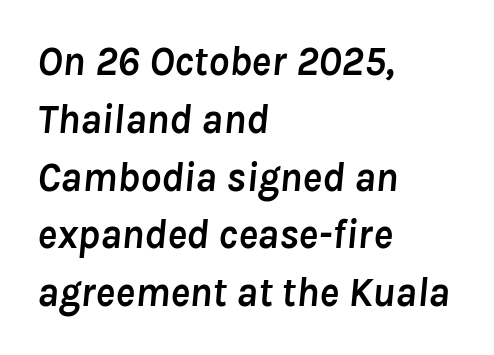
The image shows 41 px semibold type, italic (leaning right); set left-aligned, normal line spacing (1.41x), normal letter spacing, not underlined; low stroke contrast and a medium x-height.
